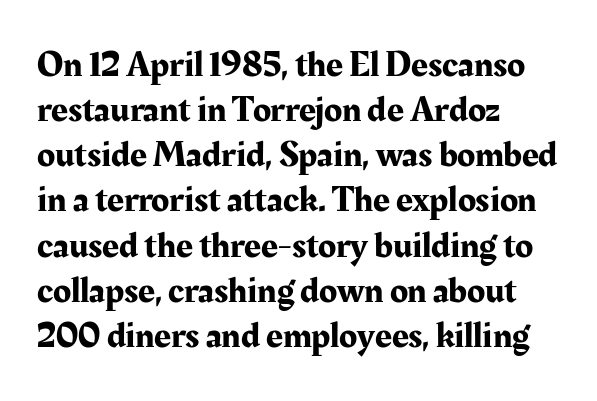
Q: Is the text italic (slanted)? A: No, it is upright.
Q: Is the typeface a serif or a sans-serif typeface? A: Serif.
Q: Is the text underlined? A: No.
Q: How is the paragraph aligned? A: Left-aligned.
Q: Is the spacing between letters normal or unusually wide? A: Normal.
Q: Width (condensed, normal, or wide)? A: Normal.
Q: Stroke contrast? A: Medium.
Q: x-height? A: Medium.
Q: Monospaced? A: No.
